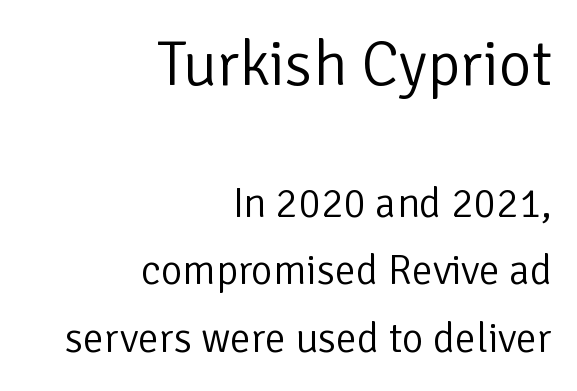
The image shows 63 px light sans-serif type, upright; set right-aligned, normal line spacing (1.61x), normal letter spacing, not underlined; the first (top) block is 1.5x larger; low stroke contrast and a medium x-height.
